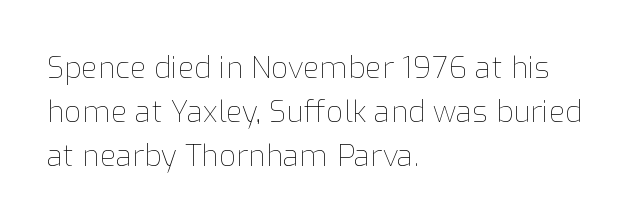
The image shows 30 px thin type, upright; set left-aligned, normal line spacing (1.47x), normal letter spacing, not underlined; low stroke contrast and a medium x-height.
